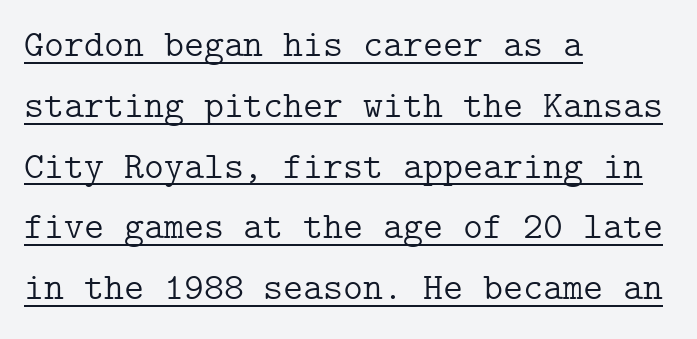
Q: Is the text bold? A: No.
Q: Is the text italic (slanted)? A: No, it is upright.
Q: Is the typeface a serif or a sans-serif typeface? A: Serif.
Q: Is the text underlined? A: Yes.
Q: How is the paragraph aligned? A: Left-aligned.
Q: Is the spacing between letters normal or unusually wide? A: Normal.
Q: Is the spacing between lines tight, normal or loose? A: Normal.
Q: Width (condensed, normal, or wide)? A: Normal.
Q: Stroke contrast? A: Low.
Q: x-height? A: Medium.
